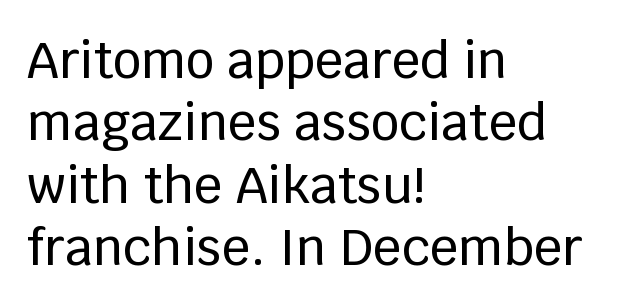
The image shows 50 px sans-serif type, upright; set left-aligned, normal line spacing (1.25x), normal letter spacing, not underlined; low stroke contrast and a large x-height.
